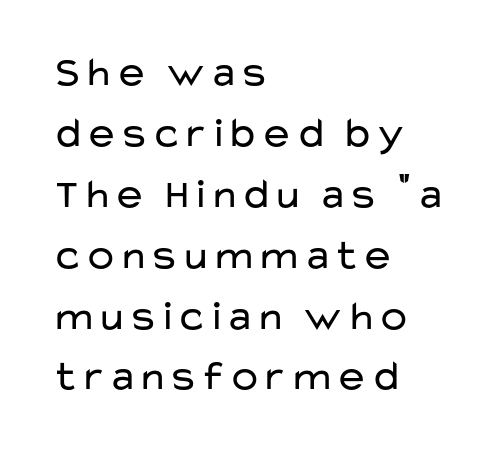
{"serif": "no", "italic": "no", "bold": "no", "weight": "regular", "width": "wide", "stroke_contrast": "low", "x_height": "medium", "monospaced": "no", "underline": "no", "align": "left", "line_spacing": "normal", "line_spacing_ratio": 1.45, "letter_spacing": "normal", "letter_spacing_em": 0.0, "glyph_px": 42}
